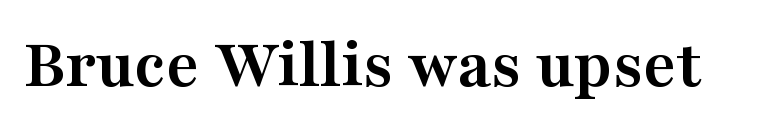
The image shows 71 px semibold, wide serif type, upright; set normal letter spacing, not underlined; medium stroke contrast and a medium x-height.
